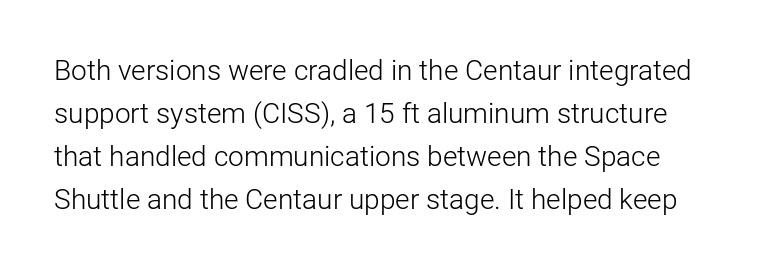
Ordinary non-slanted type is in use. The horizontal fit of the characters is conventional and even. Honestly, there is no underline to notice here at all. Looks like regular typesetting: each glyph gets only the width it needs. No extra ink here — the face is not bold.
